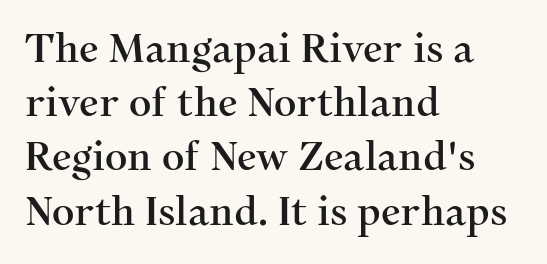
Q: Is the text italic (slanted)? A: No, it is upright.
Q: Is the typeface a serif or a sans-serif typeface? A: Serif.
Q: Is the text underlined? A: No.
Q: How is the paragraph aligned? A: Left-aligned.
Q: Is the spacing between letters normal or unusually wide? A: Normal.
Q: Is the spacing between lines tight, normal or loose? A: Normal.
Q: Width (condensed, normal, or wide)? A: Normal.
Q: Stroke contrast? A: Medium.
Q: x-height? A: Medium.
Q: Monospaced? A: No.
